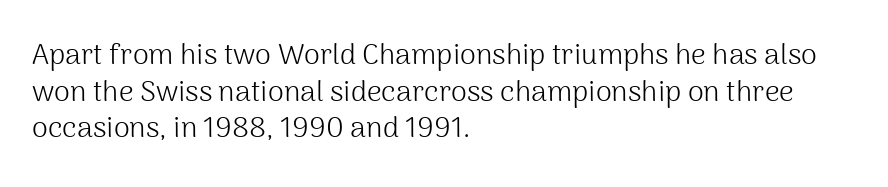
Q: Is the text bold? A: No.
Q: Is the text italic (slanted)? A: No, it is upright.
Q: Is the typeface a serif or a sans-serif typeface? A: Sans-serif.
Q: Is the text underlined? A: No.
Q: How is the paragraph aligned? A: Left-aligned.
Q: Is the spacing between letters normal or unusually wide? A: Normal.
Q: Is the spacing between lines tight, normal or loose? A: Normal.
Q: Width (condensed, normal, or wide)? A: Normal.
Q: Stroke contrast? A: Medium.
Q: x-height? A: Medium.
Q: Monospaced? A: No.
